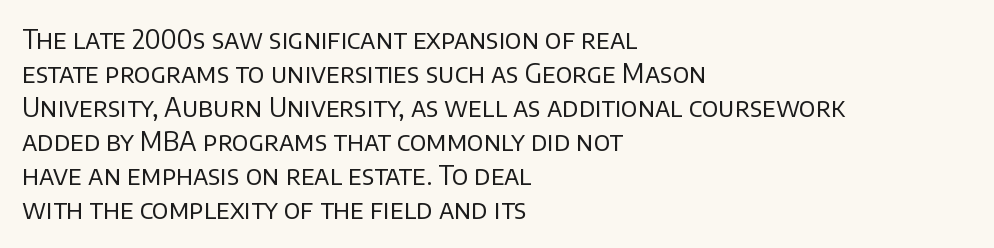
{"italic": "no", "bold": "no", "underline": "no", "align": "left", "line_spacing": "normal", "line_spacing_ratio": 1.31, "letter_spacing": "normal", "letter_spacing_em": 0.0, "glyph_px": 26}
